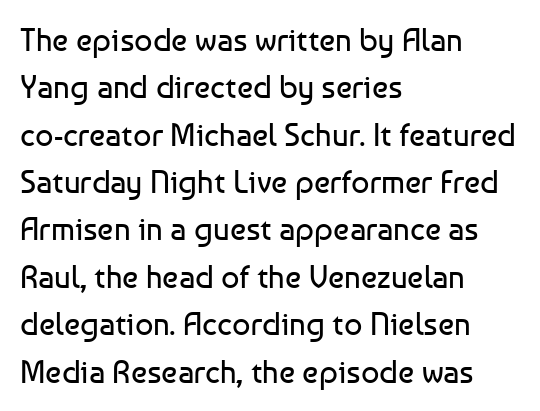
{"serif": "no", "italic": "no", "bold": "no", "weight": "regular", "width": "normal", "stroke_contrast": "low", "x_height": "medium", "monospaced": "no", "underline": "no", "align": "left", "line_spacing": "normal", "line_spacing_ratio": 1.48, "letter_spacing": "normal", "letter_spacing_em": 0.0, "glyph_px": 32}
